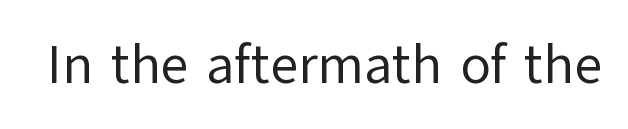
A typesetter would call this proportional, since set widths differ per character. The font sits on the lighter half of the weight spectrum, regular included. Italic? Not at all — the glyphs are vertical. Clear beneath every line of the passage. The letters sit at their default tracking, neither squeezed nor spread. This sample uses a sans-serif face.
